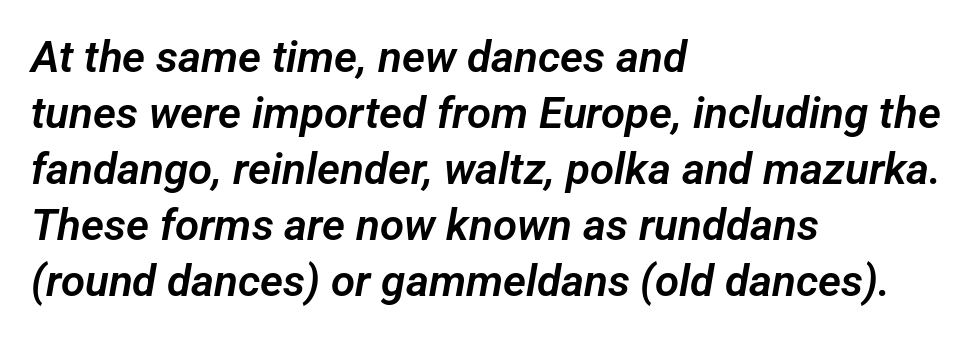
What's the leading like? Ordinary, nothing unusual. Has an underline been added? It has not. The font family rendered here belongs to the sans-serif group. This sample uses plain, unmodified letter spacing. Do the characters align in a grid? No, the font is proportional.
